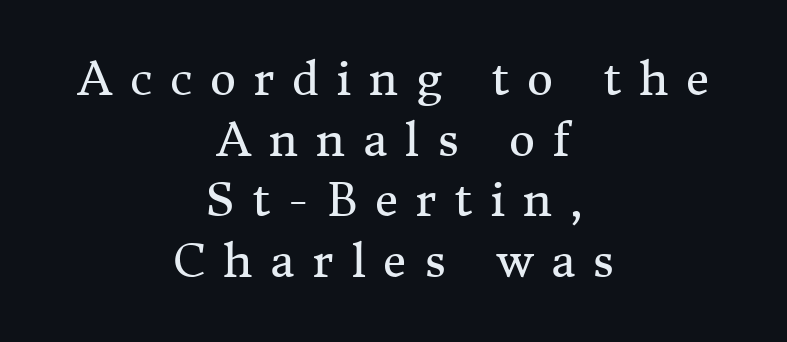
The image shows 45 px regular-weight serif type, upright; set centered, normal line spacing (1.35x), unusually wide letter spacing (+0.39 em), not underlined; medium stroke contrast and a medium x-height.
